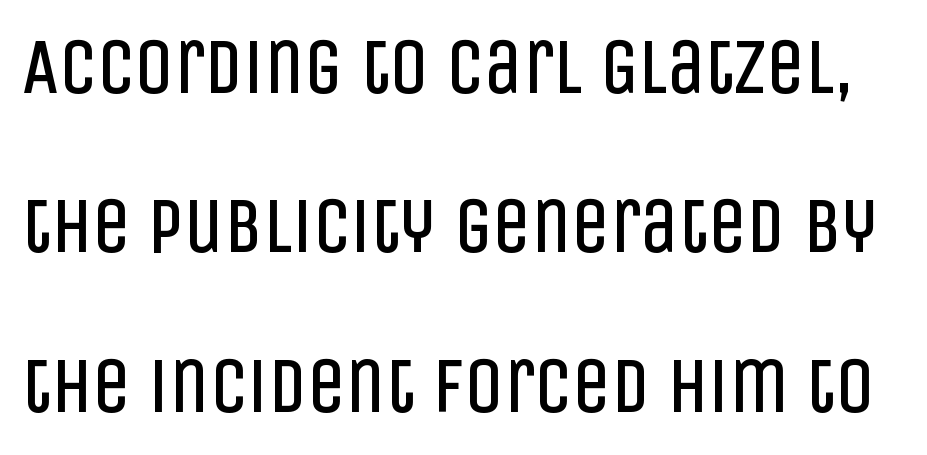
No extra tracking has been applied to these lines. The type family on display is of the sans-serif kind. Has an underline been added? It has not. Widely set lines give the paragraph a tall, airy silhouette. No letter is thick-stroked: the sample isn't bold. Spacing verdict: proportional, widths tailored to each character.
